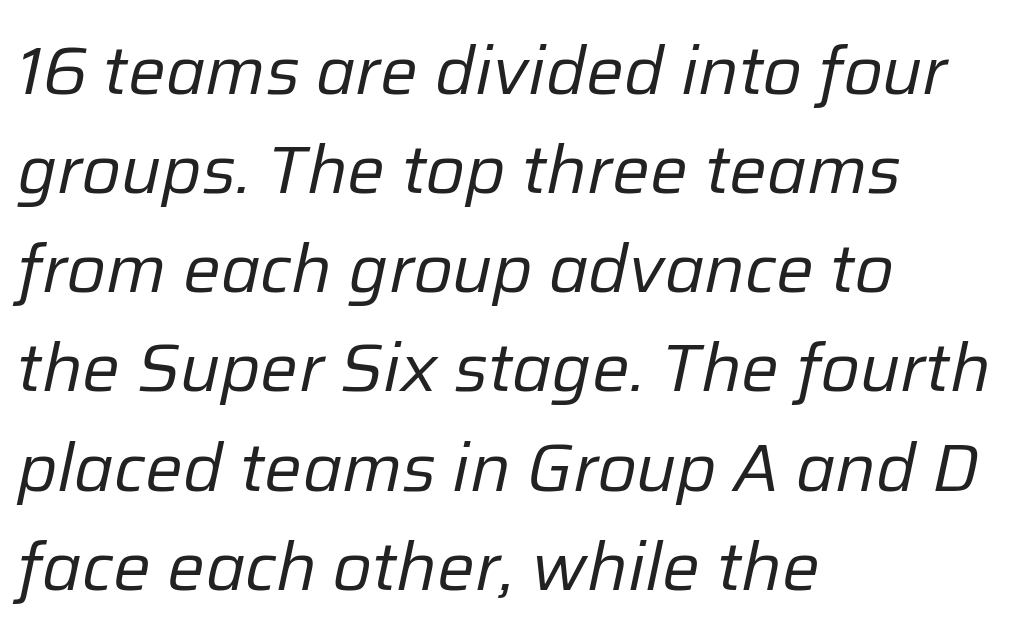
The image shows 67 px regular-weight type, italic (leaning right); set left-aligned, normal line spacing (1.48x), normal letter spacing, not underlined; low stroke contrast and a medium x-height.
